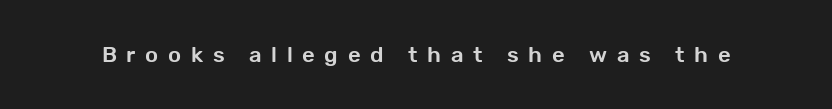
Display-style spreading of the glyphs; the letterfit is very open. Bare-footed words on every line. Italic? Not at all — the glyphs are vertical.
